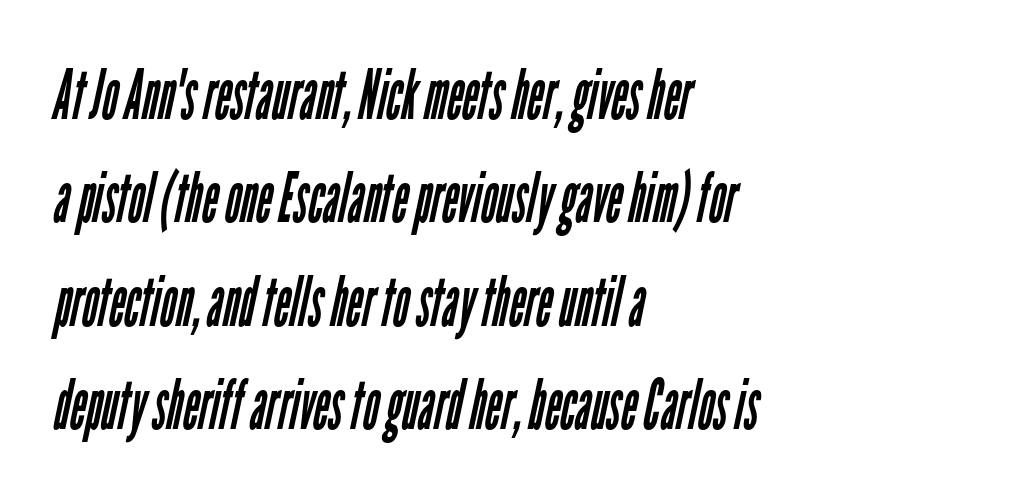
{"serif": "no", "bold": "no", "weight": "regular", "width": "condensed", "stroke_contrast": "low", "x_height": "medium", "monospaced": "no", "underline": "no", "align": "left", "line_spacing": "normal", "line_spacing_ratio": 1.5, "letter_spacing": "normal", "letter_spacing_em": 0.0, "glyph_px": 69}
